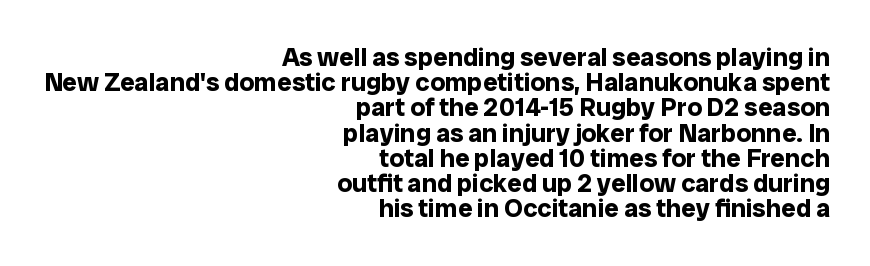
{"italic": "no", "bold": "yes", "underline": "no", "align": "right", "line_spacing": "tight", "line_spacing_ratio": 0.97, "letter_spacing": "normal", "letter_spacing_em": 0.0, "glyph_px": 26}
